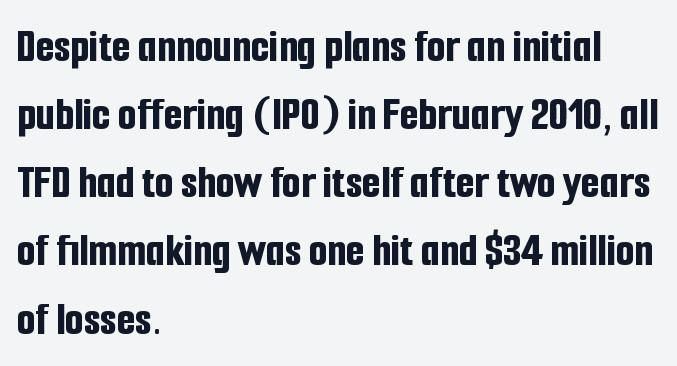
The type sits square on the baseline with zero lean. The letters advance in unequal steps, a hallmark of proportional type. Descenders are the only things crossing below the line. The paragraph shown leans on its left margin.
